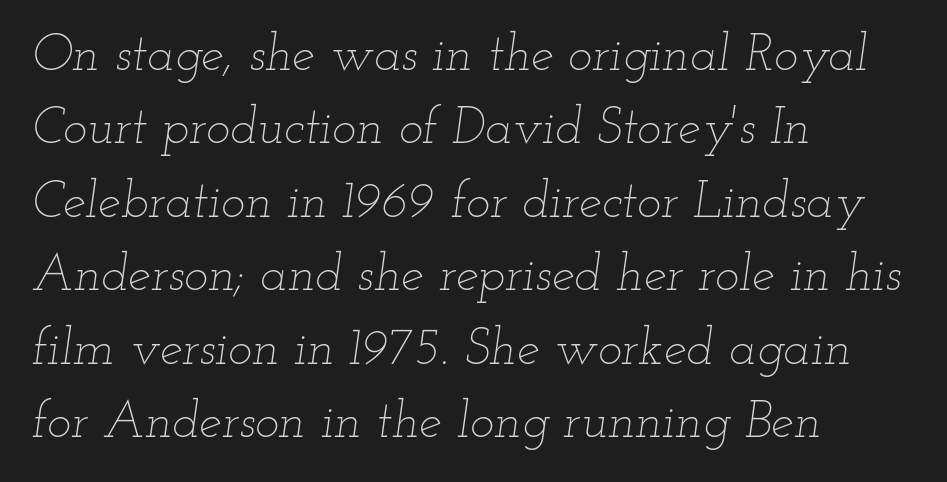
Q: Is the text bold? A: No.
Q: Is the text italic (slanted)? A: Yes, it leans right by about 12 degrees.
Q: Is the text underlined? A: No.
Q: How is the paragraph aligned? A: Left-aligned.
Q: Is the spacing between letters normal or unusually wide? A: Normal.
Q: Is the spacing between lines tight, normal or loose? A: Normal.
Q: Width (condensed, normal, or wide)? A: Wide.
Q: Stroke contrast? A: Low.
Q: x-height? A: Small.
Q: Monospaced? A: No.
